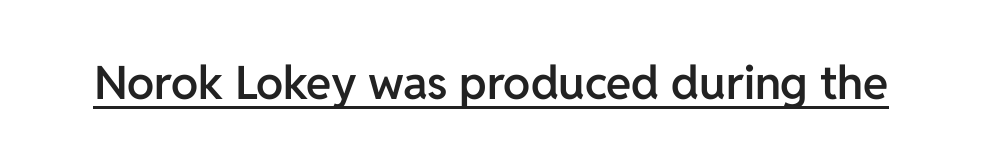
Proportional: the letters do not fall into vertical columns. Are there feet on the stems? There aren't — it's a sans. A typesetter would call this zero additional tracking. The rendering uses the underline text-decoration.
